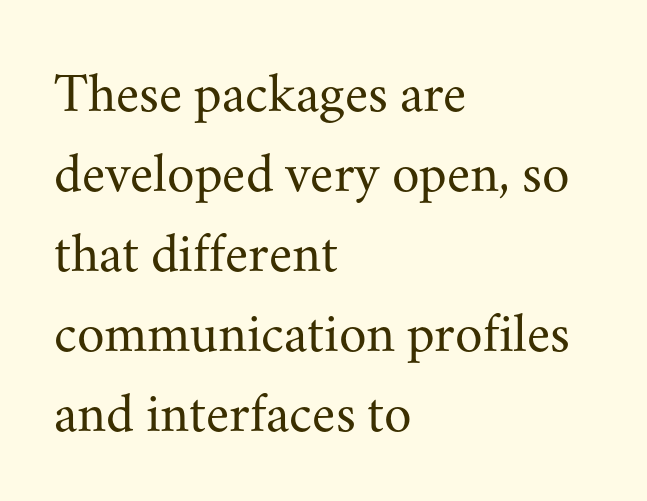
{"serif": "yes", "italic": "no", "bold": "no", "weight": "regular", "width": "normal", "stroke_contrast": "medium", "x_height": "small", "monospaced": "no", "underline": "no", "align": "left", "line_spacing": "normal", "line_spacing_ratio": 1.43, "letter_spacing": "normal", "letter_spacing_em": 0.0, "glyph_px": 56}
